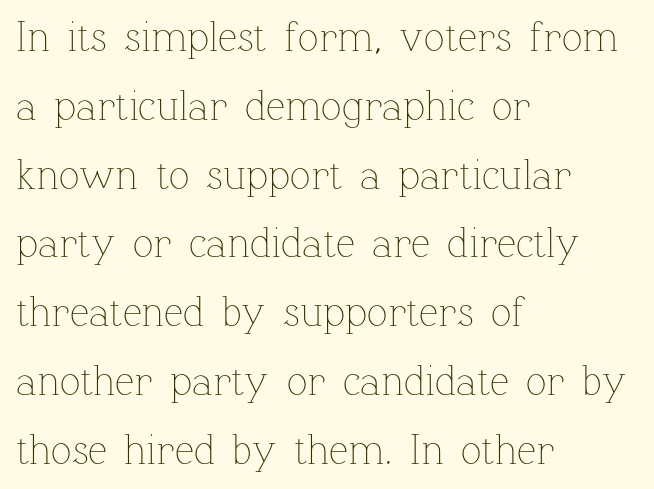
Q: Is the text bold? A: No.
Q: Is the text italic (slanted)? A: No, it is upright.
Q: Is the text underlined? A: No.
Q: How is the paragraph aligned? A: Left-aligned.
Q: Is the spacing between letters normal or unusually wide? A: Normal.
Q: Is the spacing between lines tight, normal or loose? A: Normal.
Q: Width (condensed, normal, or wide)? A: Normal.
Q: Stroke contrast? A: Low.
Q: x-height? A: Medium.
Q: Monospaced? A: No.
